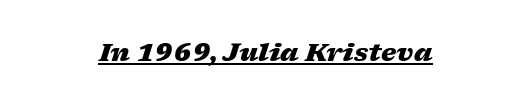
{"italic": "yes", "lean": "right", "slant_degrees": 17, "bold": "yes", "underline": "yes", "align": "center", "letter_spacing": "normal", "letter_spacing_em": 0.0, "glyph_px": 24}
